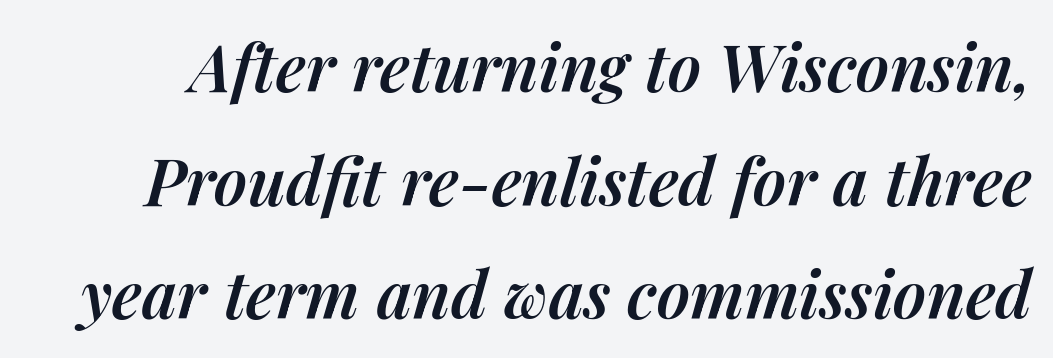
Observe the lean: these are italic letterforms. The face used here is rendered with its standard letterfit. Looks like regular typesetting: each glyph gets only the width it needs. The space directly below the letters is spotless. Stems and bowls a touch heavier than normal — semibold.
